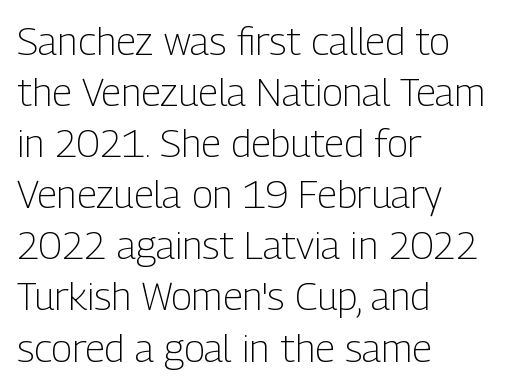
Q: Is the text bold? A: No.
Q: Is the text italic (slanted)? A: No, it is upright.
Q: Is the typeface a serif or a sans-serif typeface? A: Sans-serif.
Q: Is the text underlined? A: No.
Q: How is the paragraph aligned? A: Left-aligned.
Q: Is the spacing between letters normal or unusually wide? A: Normal.
Q: Is the spacing between lines tight, normal or loose? A: Normal.
Q: Width (condensed, normal, or wide)? A: Condensed.
Q: Stroke contrast? A: Low.
Q: x-height? A: Medium.
Q: Monospaced? A: No.
